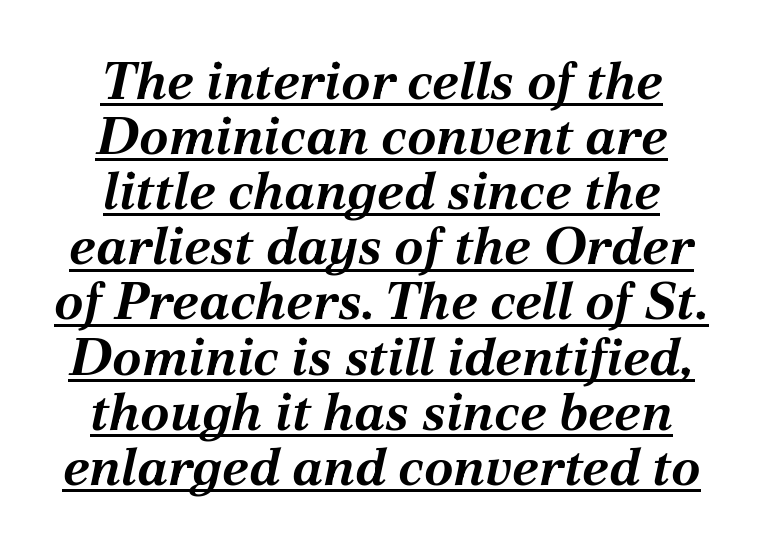
{"italic": "yes", "lean": "right", "slant_degrees": 12, "bold": "yes", "weight": "bold", "width": "normal", "stroke_contrast": "medium", "x_height": "medium", "monospaced": "no", "underline": "yes", "align": "center", "line_spacing": "tight", "line_spacing_ratio": 1.04, "letter_spacing": "normal", "letter_spacing_em": 0.0, "glyph_px": 53}
